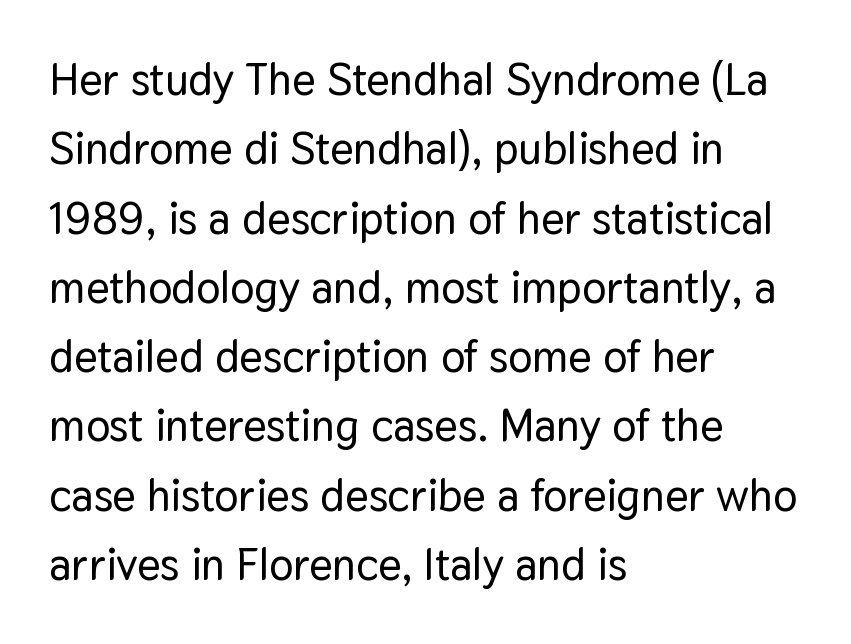
The image shows 45 px sans-serif type, upright; set left-aligned, normal line spacing (1.54x), normal letter spacing, not underlined; low stroke contrast and a medium x-height.
